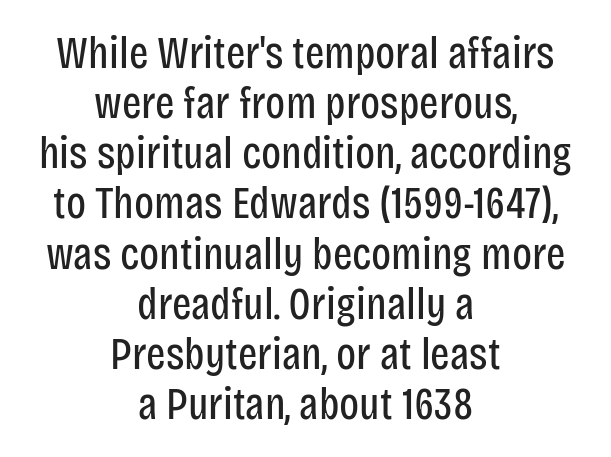
{"serif": "no", "italic": "no", "bold": "no", "weight": "regular", "width": "condensed", "stroke_contrast": "low", "x_height": "large", "monospaced": "no", "underline": "no", "align": "center", "line_spacing": "tight", "line_spacing_ratio": 1.09, "letter_spacing": "normal", "letter_spacing_em": 0.0, "glyph_px": 46}
